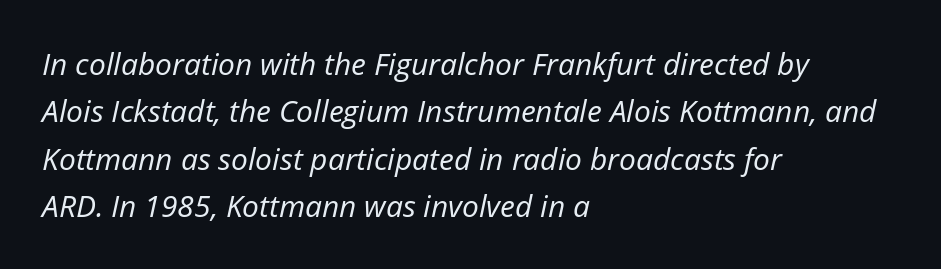
The image shows 30 px regular-weight type, italic (leaning right); set left-aligned, normal line spacing (1.58x), normal letter spacing, not underlined; low stroke contrast and a medium x-height.
